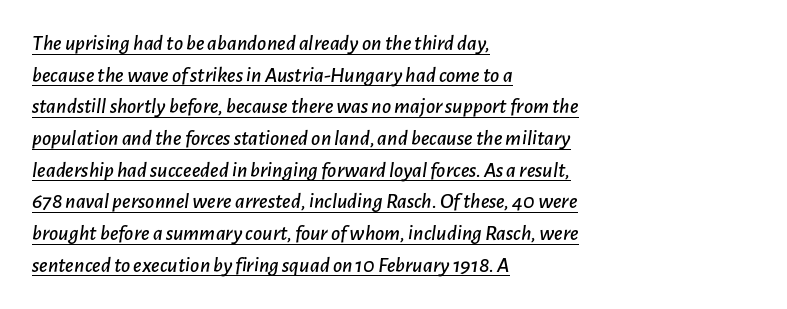
The image shows 22 px text type, italic (leaning right); set left-aligned, normal line spacing (1.44x), normal letter spacing, underlined.
